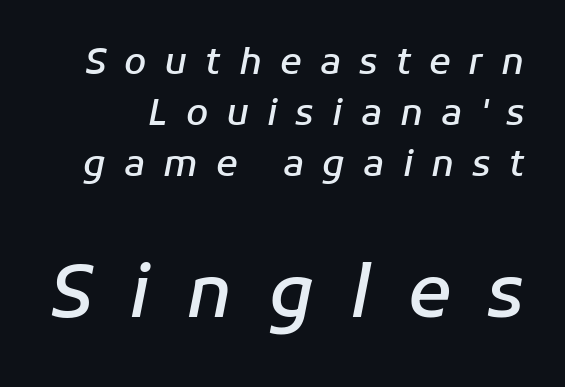
The rendering applies a slant to the glyphs. Compared with typical body copy, the letter spacing here is much looser. Compared with an ordinary text face, these strokes are moderately heavier — a semibold. Check the space under the baseline: it is left empty. Successive baselines arrive at the customary interval.
